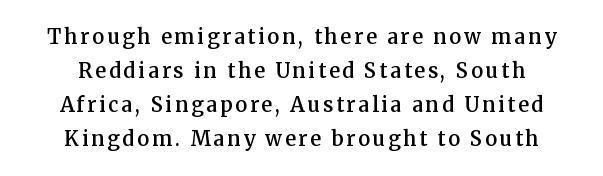
{"italic": "no", "bold": "semi", "underline": "no", "line_spacing": "normal", "line_spacing_ratio": 1.7, "glyph_px": 20}
